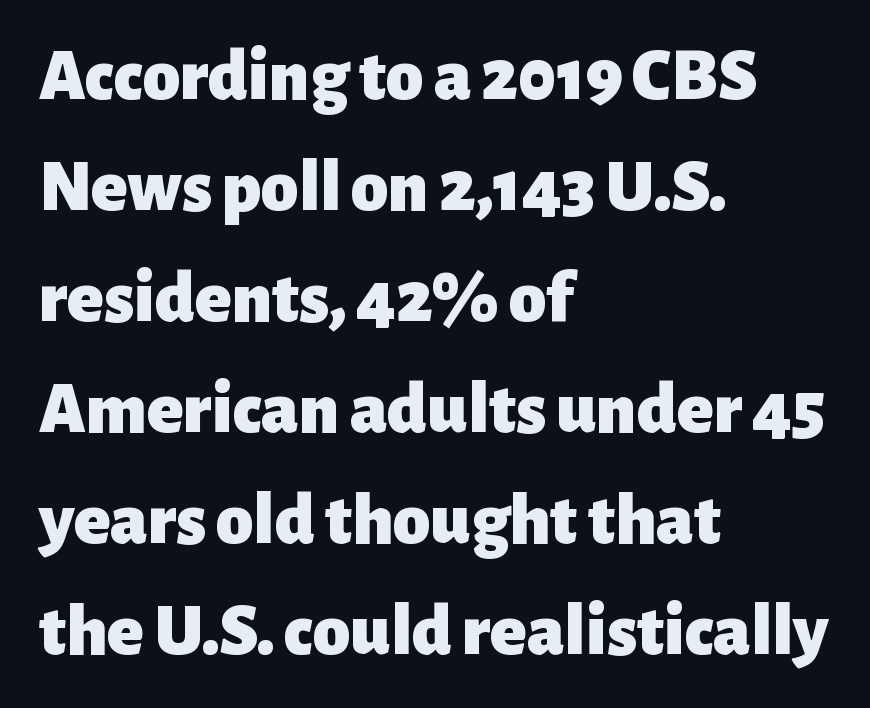
The image shows 75 px heavy sans-serif type, upright; set left-aligned, normal line spacing (1.48x), normal letter spacing, not underlined; low stroke contrast and a medium x-height.
